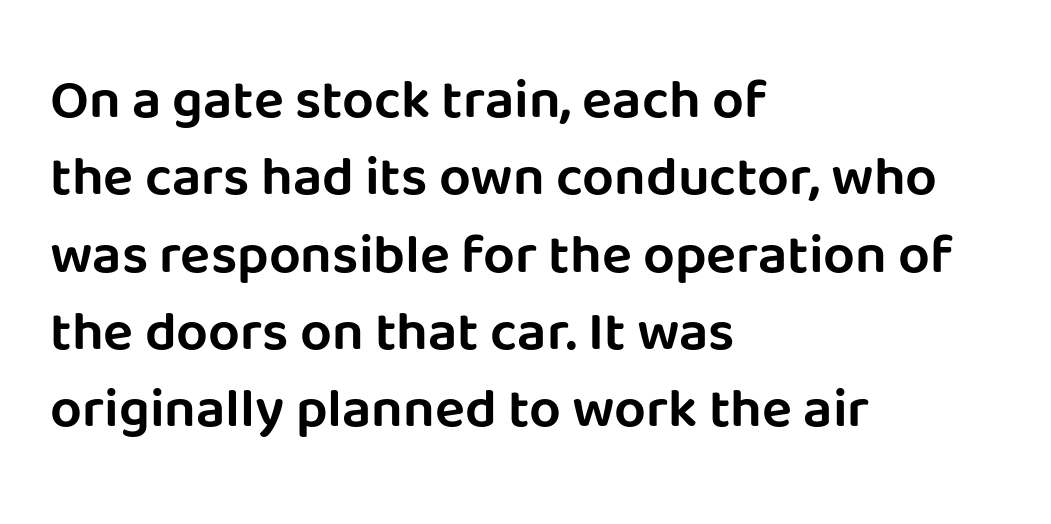
Q: Is the text italic (slanted)? A: No, it is upright.
Q: Is the typeface a serif or a sans-serif typeface? A: Sans-serif.
Q: Is the text underlined? A: No.
Q: How is the paragraph aligned? A: Left-aligned.
Q: Is the spacing between letters normal or unusually wide? A: Normal.
Q: Is the spacing between lines tight, normal or loose? A: Normal.
Q: Width (condensed, normal, or wide)? A: Normal.
Q: Stroke contrast? A: Low.
Q: x-height? A: Large.
Q: Monospaced? A: No.
